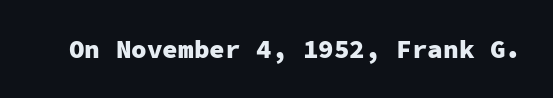
{"italic": "no", "bold": "yes", "underline": "no", "letter_spacing": "normal", "letter_spacing_em": 0.0, "glyph_px": 26}
